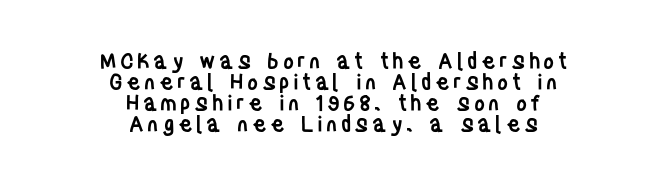
{"italic": "no", "bold": "semi", "underline": "no", "align": "center", "line_spacing": "tight", "line_spacing_ratio": 1.0, "glyph_px": 21}
